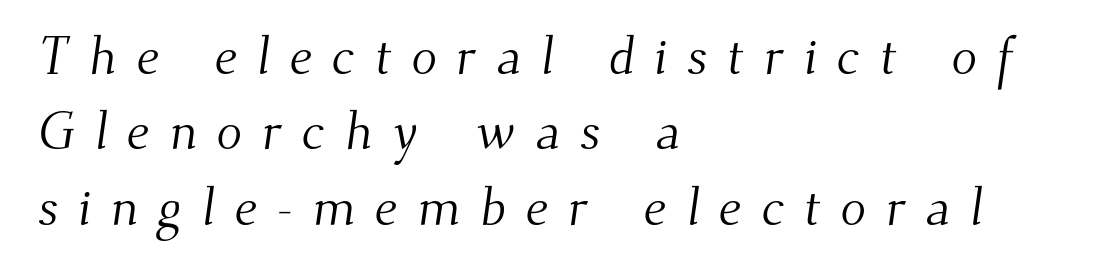
The image shows 53 px light serif type; set left-aligned, normal line spacing (1.42x), unusually wide letter spacing (+0.37 em), not underlined; medium stroke contrast and a small x-height.
